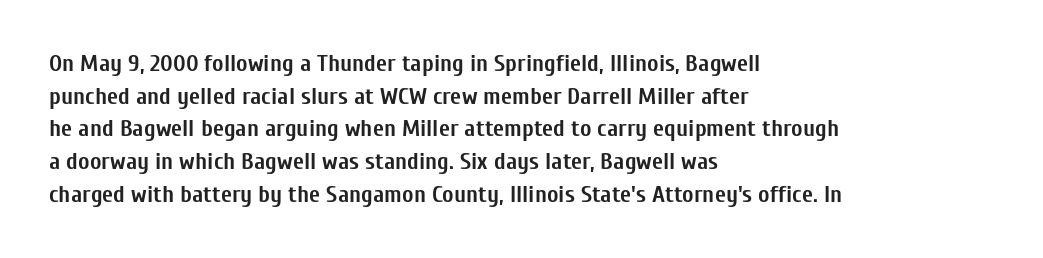
Q: Is the text bold? A: Yes.
Q: Is the text italic (slanted)? A: No, it is upright.
Q: Is the text underlined? A: No.
Q: How is the paragraph aligned? A: Left-aligned.
Q: Is the spacing between letters normal or unusually wide? A: Normal.
Q: Is the spacing between lines tight, normal or loose? A: Normal.
